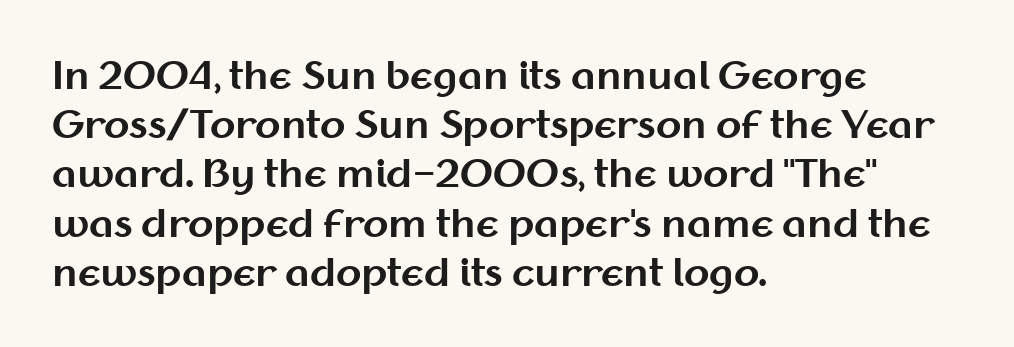
The block of text has a typical density, with ordinary space between rows. How heavy is the stroke? Heavy — this is a bold. This rendering leaves character spacing at its baseline value. The letters advance in unequal steps, a hallmark of proportional type. The lettering holds an erect, upright posture throughout. Is this a sans? Yes — the strokes have no serifs.
